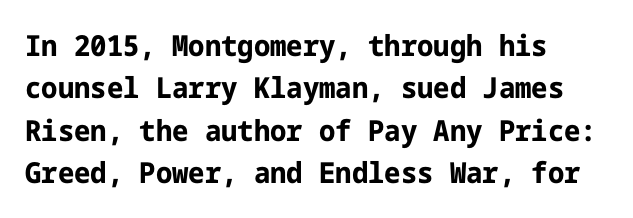
Lines of text with bare space underneath. As a designer I'd log this as weight 700, bold. The rendering shows plain stroke endings on the letterforms — a sans-serif design. Compared with typical body copy, the letter spacing here is the same.
